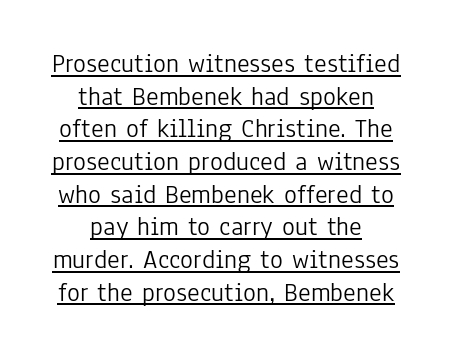
Q: Is the text bold? A: No.
Q: Is the text italic (slanted)? A: No, it is upright.
Q: Is the text underlined? A: Yes.
Q: How is the paragraph aligned? A: Centered.
Q: Is the spacing between letters normal or unusually wide? A: Normal.
